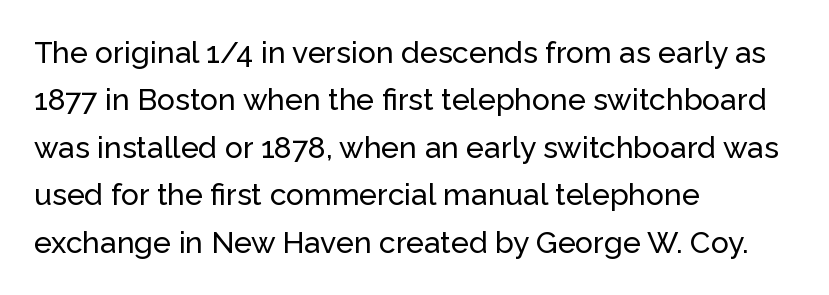
The image shows 30 px sans-serif type, upright; set left-aligned, normal line spacing (1.58x), normal letter spacing, not underlined; low stroke contrast and a medium x-height.
